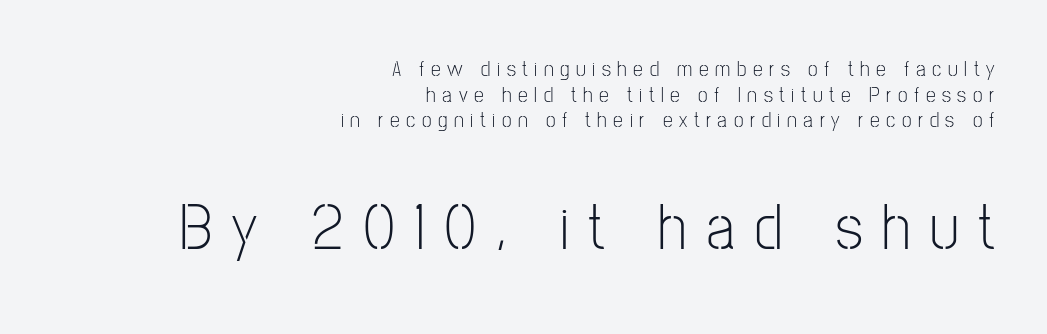
The image shows 65 px light, condensed sans-serif type, upright; set right-aligned, line spacing 1.17x, unusually wide letter spacing (+0.3 em), not underlined; the second (bottom) block is 2.95x larger; low stroke contrast and a medium x-height.
